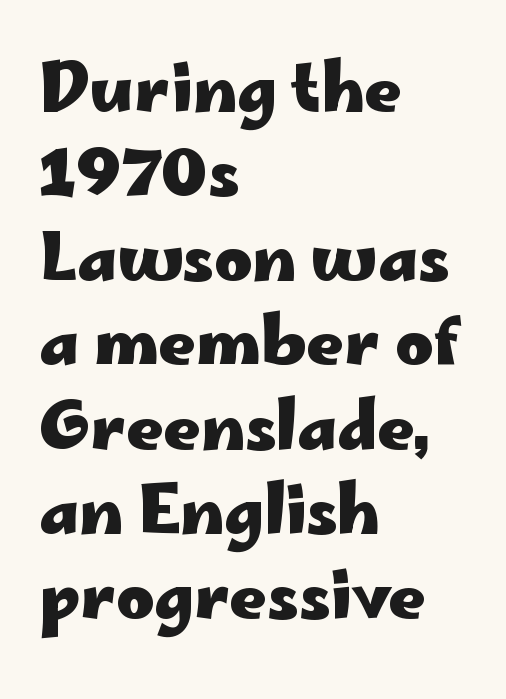
{"serif": "no", "italic": "no", "bold": "yes", "weight": "heavy", "width": "wide", "stroke_contrast": "low", "x_height": "small", "monospaced": "no", "underline": "no", "align": "left", "line_spacing": "normal", "line_spacing_ratio": 1.3, "letter_spacing": "normal", "letter_spacing_em": 0.0, "glyph_px": 65}
